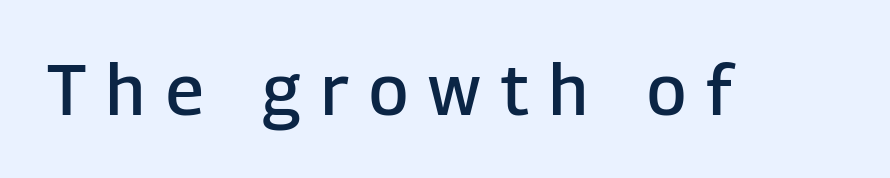
{"serif": "no", "italic": "no", "bold": "semi", "weight": "semibold", "width": "normal", "stroke_contrast": "low", "x_height": "medium", "monospaced": "no", "underline": "no", "letter_spacing": "wide", "letter_spacing_em": 0.29, "glyph_px": 70}
